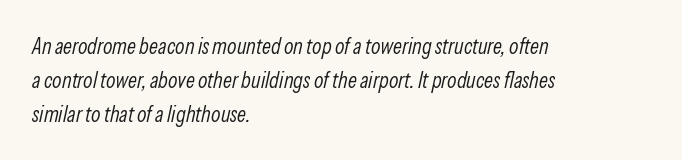
{"italic": "yes", "lean": "right", "slant_degrees": 13, "bold": "no", "underline": "no", "align": "left", "line_spacing": "normal", "line_spacing_ratio": 1.54, "letter_spacing": "normal", "letter_spacing_em": 0.0, "glyph_px": 22}
